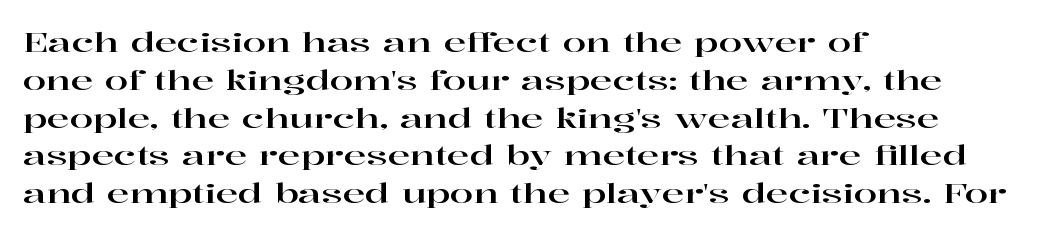
{"italic": "no", "underline": "no", "align": "left", "line_spacing": "normal", "line_spacing_ratio": 1.4, "letter_spacing": "normal", "letter_spacing_em": 0.0, "glyph_px": 27}
